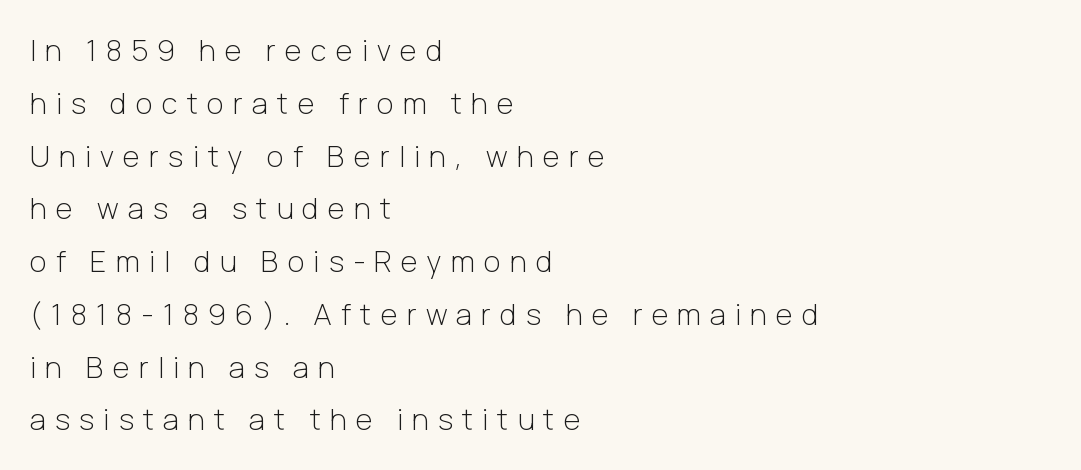
Q: Is the text bold? A: No.
Q: Is the text italic (slanted)? A: No, it is upright.
Q: Is the typeface a serif or a sans-serif typeface? A: Sans-serif.
Q: Is the text underlined? A: No.
Q: How is the paragraph aligned? A: Left-aligned.
Q: Is the spacing between letters normal or unusually wide? A: Unusually wide.
Q: Width (condensed, normal, or wide)? A: Normal.
Q: Stroke contrast? A: Low.
Q: x-height? A: Medium.
Q: Monospaced? A: No.
